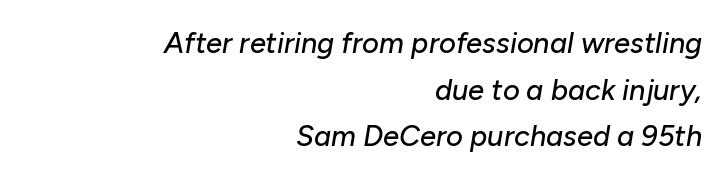
Clear beneath every line of the passage. Is this a fixed-width face? No — the glyphs have proportional, varying widths. Quick note: interline space is typical. This sample uses an oblique cut, with every glyph tilted off the vertical. The typesetter chose a ragged-left arrangement here. This rendering leaves character spacing at its baseline value.
